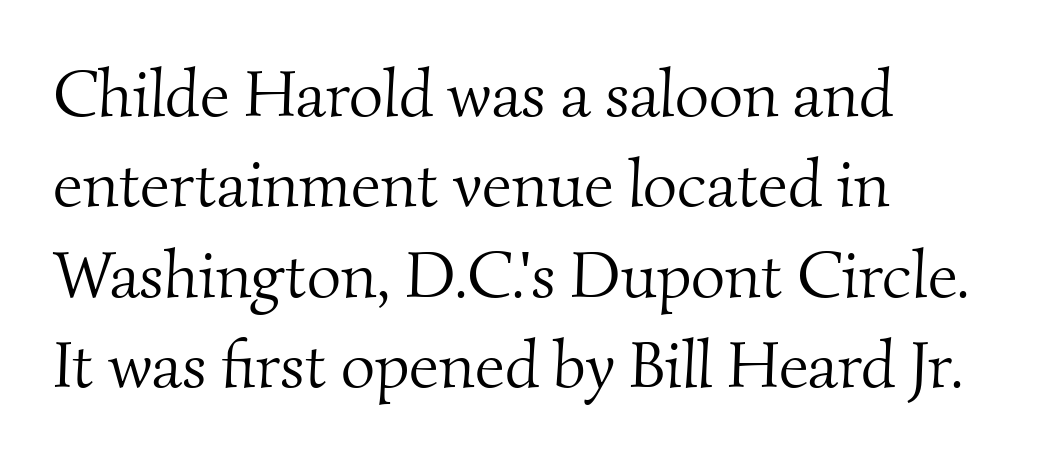
The tracking reads as untouched default to a designer's eye. Line spacing here is normal. No heavy texture on the line: the type isn't bold. Casual observation: everything's shoved over to the left.
